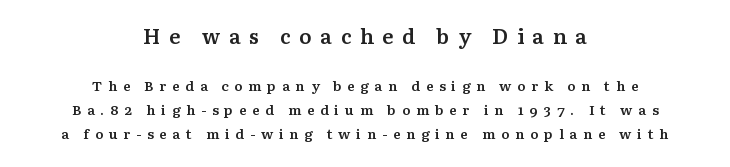
Q: Is the text bold? A: Semi-bold.
Q: Is the text italic (slanted)? A: No, it is upright.
Q: Is the text underlined? A: No.
Q: How is the paragraph aligned? A: Centered.
Q: Is the spacing between letters normal or unusually wide? A: Unusually wide.
Q: Which block of text is set in a larger size, the first (top) or the second (bottom)? A: The first (top) one.
